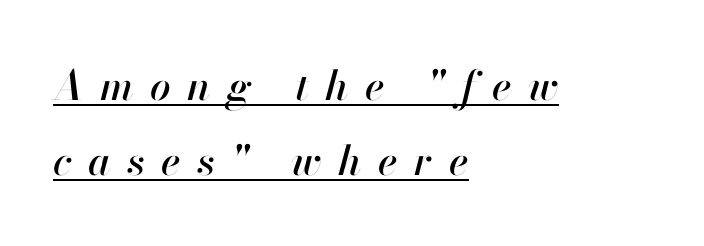
The image shows 41 px text type, italic (leaning right); set left-aligned, line spacing 1.84x, unusually wide letter spacing (+0.4 em), underlined; high stroke contrast and a small x-height.
